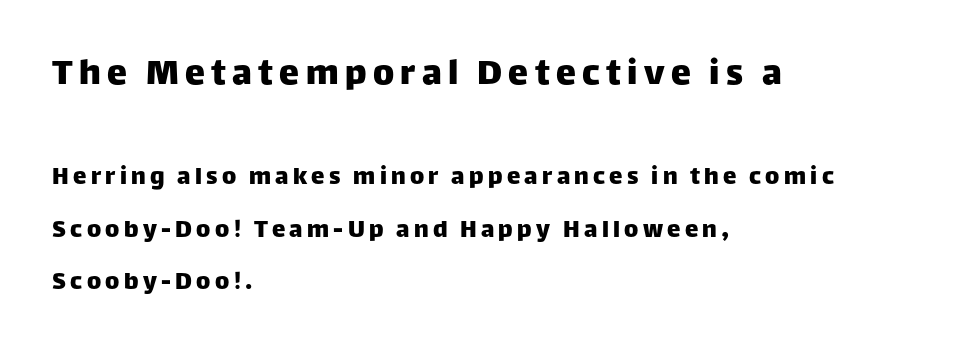
{"serif": "no", "italic": "no", "width": "normal", "stroke_contrast": "low", "x_height": "large", "monospaced": "no", "underline": "no", "align": "left", "line_spacing": "loose", "line_spacing_ratio": 1.95, "larger_block": "first", "size_ratio": 1.48, "glyph_px": 40}
